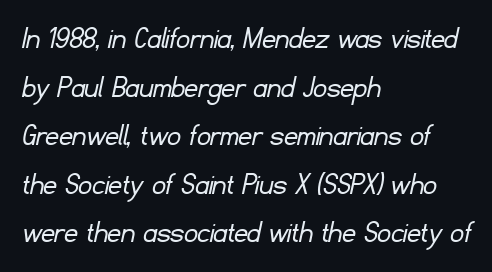
The image shows 33 px light sans-serif type; set left-aligned, normal line spacing (1.47x), normal letter spacing, not underlined; low stroke contrast and a small x-height.
